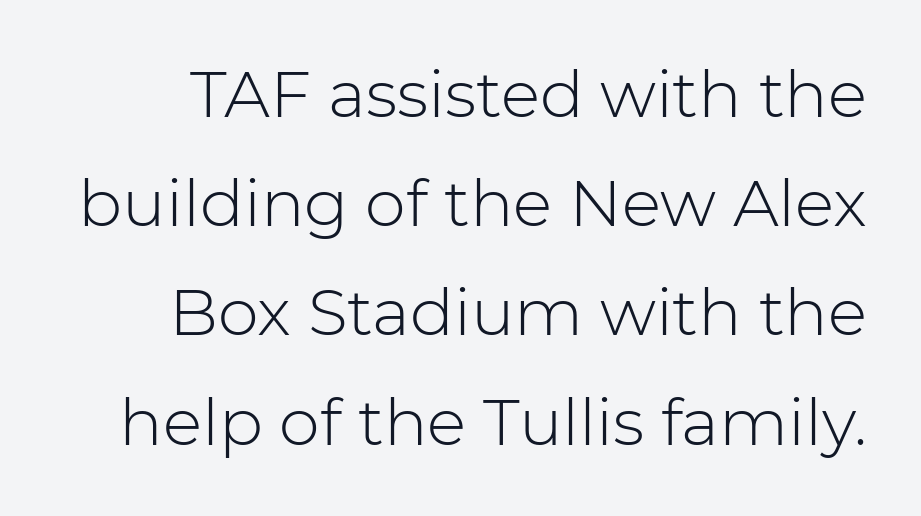
{"serif": "no", "italic": "no", "bold": "no", "weight": "light", "width": "normal", "stroke_contrast": "low", "x_height": "medium", "monospaced": "no", "underline": "no", "line_spacing": "normal", "line_spacing_ratio": 1.68, "letter_spacing": "normal", "letter_spacing_em": 0.0, "glyph_px": 65}
